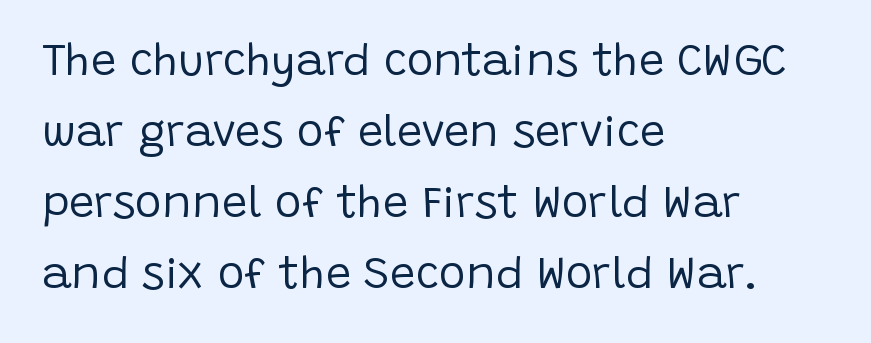
{"serif": "no", "italic": "no", "bold": "no", "weight": "regular", "width": "normal", "stroke_contrast": "low", "x_height": "large", "monospaced": "no", "underline": "no", "align": "left", "line_spacing": "normal", "line_spacing_ratio": 1.58, "letter_spacing": "normal", "letter_spacing_em": 0.0, "glyph_px": 45}
